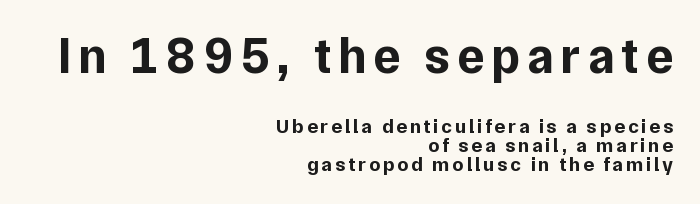
{"serif": "no", "italic": "no", "bold": "yes", "weight": "bold", "width": "normal", "stroke_contrast": "low", "x_height": "medium", "monospaced": "no", "underline": "no", "align": "right", "line_spacing": "tight", "line_spacing_ratio": 0.95, "larger_block": "first", "size_ratio": 2.5, "glyph_px": 50}
